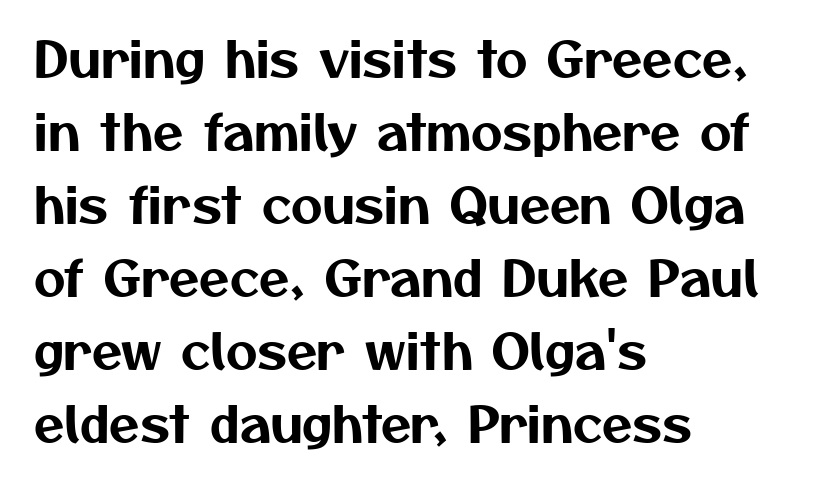
Q: Is the typeface a serif or a sans-serif typeface? A: Sans-serif.
Q: Is the text underlined? A: No.
Q: How is the paragraph aligned? A: Left-aligned.
Q: Is the spacing between letters normal or unusually wide? A: Normal.
Q: Is the spacing between lines tight, normal or loose? A: Normal.
Q: Width (condensed, normal, or wide)? A: Normal.
Q: Stroke contrast? A: Medium.
Q: x-height? A: Medium.
Q: Monospaced? A: No.
